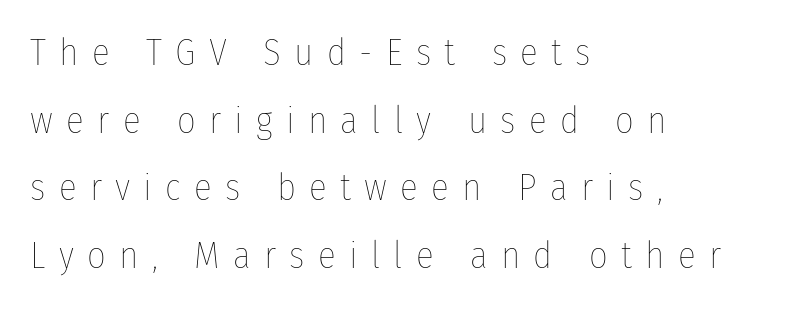
The image shows 37 px thin, condensed type, upright; set left-aligned, line spacing 1.83x, unusually wide letter spacing (+0.36 em), not underlined; low stroke contrast and a medium x-height.
